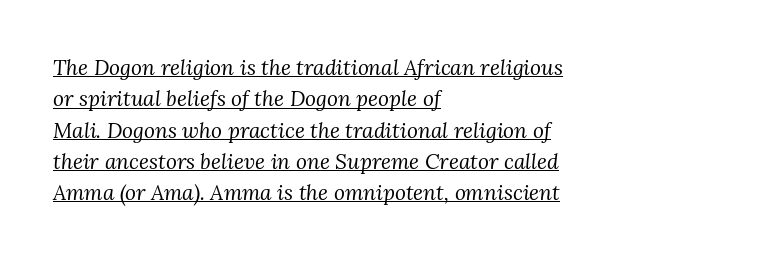
The image shows 21 px text type, italic (leaning right); set left-aligned, normal line spacing (1.49x), normal letter spacing, underlined.
